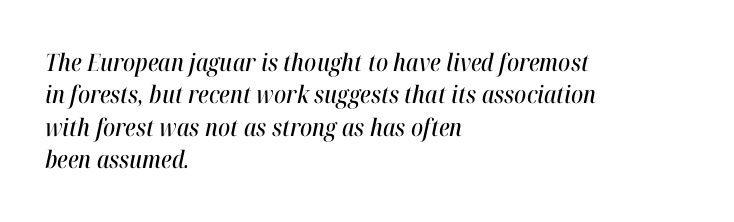
Q: Is the text italic (slanted)? A: Yes, it leans right by about 12 degrees.
Q: Is the text underlined? A: No.
Q: How is the paragraph aligned? A: Left-aligned.
Q: Is the spacing between letters normal or unusually wide? A: Normal.
Q: Is the spacing between lines tight, normal or loose? A: Normal.
